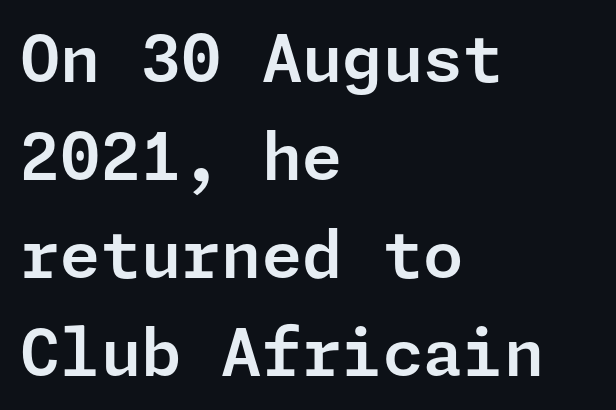
{"serif": "no", "italic": "no", "width": "normal", "stroke_contrast": "low", "x_height": "medium", "underline": "no", "align": "left", "line_spacing": "normal", "line_spacing_ratio": 1.51, "letter_spacing": "normal", "letter_spacing_em": 0.0, "glyph_px": 65}
